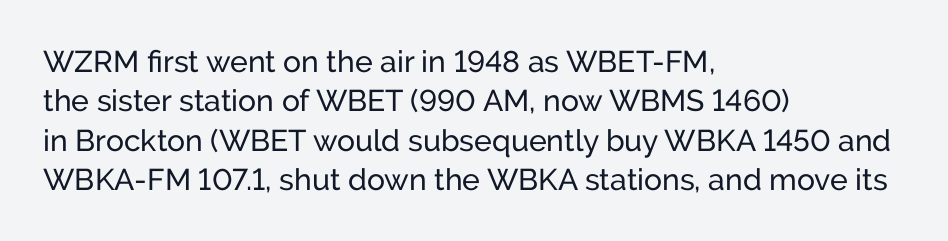
Q: Is the text italic (slanted)? A: No, it is upright.
Q: Is the typeface a serif or a sans-serif typeface? A: Sans-serif.
Q: Is the text underlined? A: No.
Q: How is the paragraph aligned? A: Left-aligned.
Q: Is the spacing between letters normal or unusually wide? A: Normal.
Q: Is the spacing between lines tight, normal or loose? A: Normal.
Q: Width (condensed, normal, or wide)? A: Normal.
Q: Stroke contrast? A: Low.
Q: x-height? A: Medium.
Q: Monospaced? A: No.
